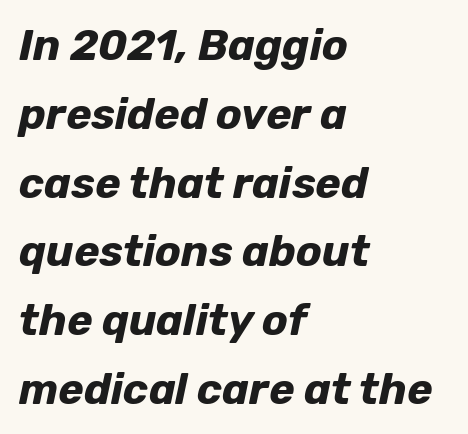
Q: Is the text bold? A: Yes.
Q: Is the text italic (slanted)? A: Yes, it leans right by about 12 degrees.
Q: Is the text underlined? A: No.
Q: How is the paragraph aligned? A: Left-aligned.
Q: Is the spacing between letters normal or unusually wide? A: Normal.
Q: Is the spacing between lines tight, normal or loose? A: Normal.
Q: Width (condensed, normal, or wide)? A: Normal.
Q: Stroke contrast? A: Low.
Q: x-height? A: Medium.
Q: Monospaced? A: No.
